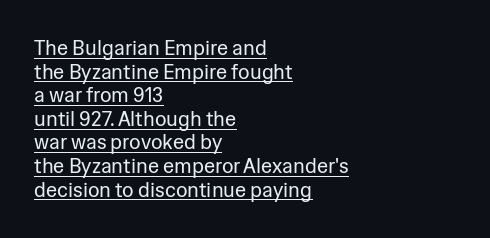
Q: Is the text bold? A: No.
Q: Is the text italic (slanted)? A: No, it is upright.
Q: Is the text underlined? A: Yes.
Q: How is the paragraph aligned? A: Left-aligned.
Q: Is the spacing between letters normal or unusually wide? A: Normal.
